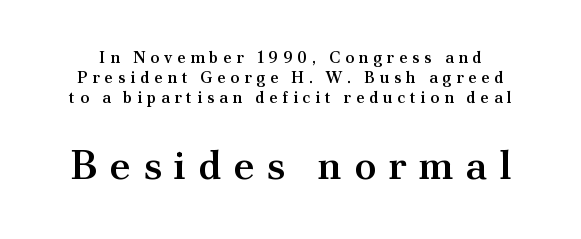
The image shows 40 px semibold serif type, upright; set normal line spacing (1.26x), unusually wide letter spacing (+0.3 em), not underlined; the second (bottom) block is 2.5x larger; medium stroke contrast and a small x-height.
